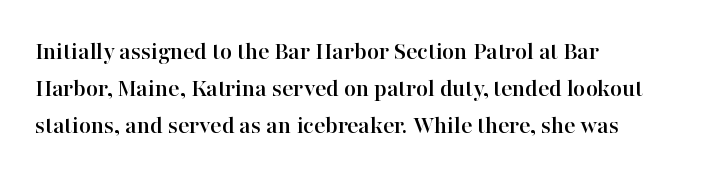
Inter-character spacing is left at the font's built-in metrics. Bare-footed words on every line. Every stem runs plumb, perpendicular to the baseline. Line spacing here is normal. Every row of glyphs begins at an identical x-position on the left.
